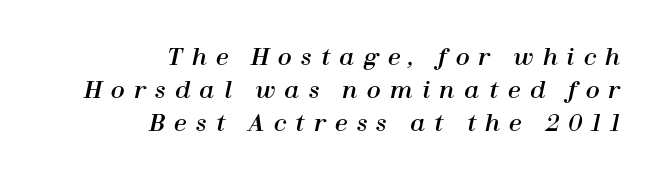
Q: Is the text italic (slanted)? A: Yes, it leans right by about 12 degrees.
Q: Is the text underlined? A: No.
Q: How is the paragraph aligned? A: Right-aligned.
Q: Is the spacing between letters normal or unusually wide? A: Unusually wide.
Q: Is the spacing between lines tight, normal or loose? A: Normal.
